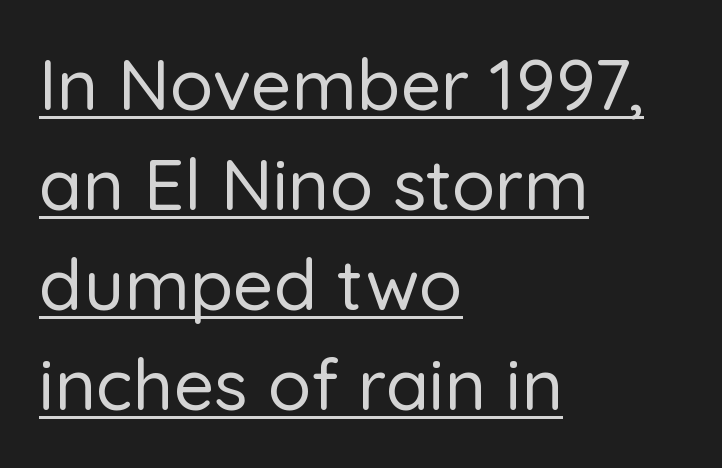
{"serif": "no", "italic": "no", "width": "normal", "stroke_contrast": "low", "x_height": "medium", "monospaced": "no", "underline": "yes", "align": "left", "line_spacing": "normal", "line_spacing_ratio": 1.41, "letter_spacing": "normal", "letter_spacing_em": 0.0, "glyph_px": 71}
